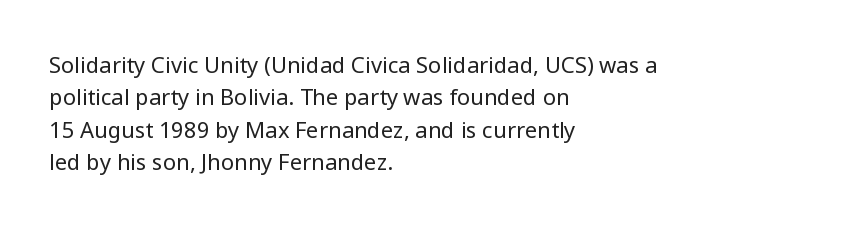
Does extra space separate the letters? No, they use regular spacing. Compared with a typical body face, this is equally light or lighter still. Casual observation: everything's shoved over to the left. This sample keeps an unexceptional amount of space between lines.
